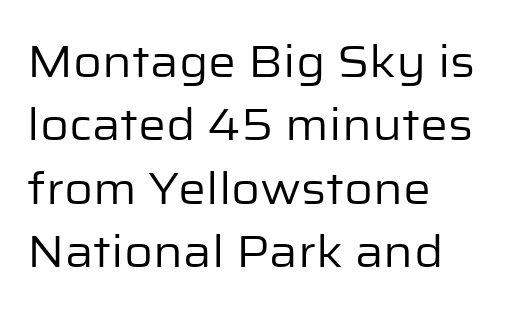
{"serif": "no", "italic": "no", "bold": "no", "weight": "regular", "width": "normal", "stroke_contrast": "low", "x_height": "medium", "monospaced": "no", "underline": "no", "align": "left", "line_spacing": "normal", "line_spacing_ratio": 1.44, "letter_spacing": "normal", "letter_spacing_em": 0.0, "glyph_px": 44}
